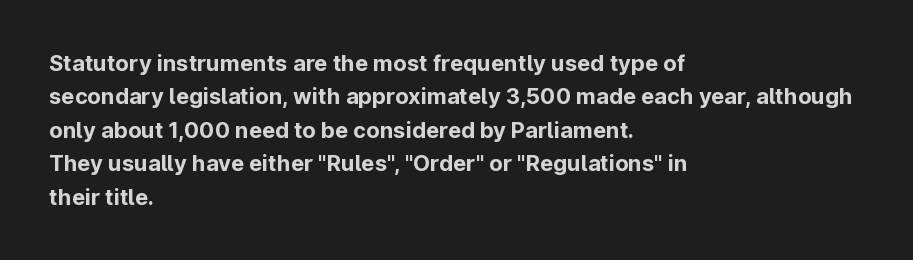
The strip under each line holds only bare page. Between one letter and the next there's only the usual sliver of space. Is there any slant? The stems are plumb. Plenty of ink on the page — the face is bold. Leading matches the norm, producing a regular column.
